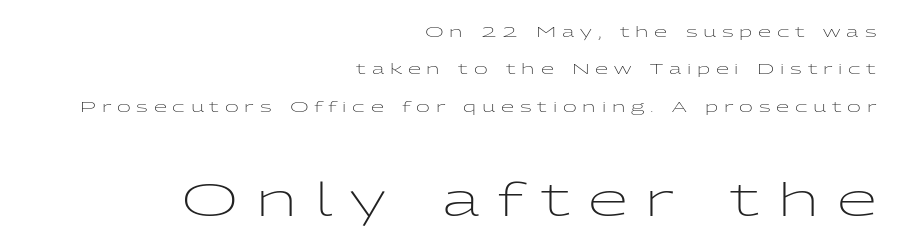
Q: Is the text bold? A: No.
Q: Is the text italic (slanted)? A: No, it is upright.
Q: Is the typeface a serif or a sans-serif typeface? A: Sans-serif.
Q: Is the text underlined? A: No.
Q: How is the paragraph aligned? A: Right-aligned.
Q: Is the spacing between letters normal or unusually wide? A: Unusually wide.
Q: Is the spacing between lines tight, normal or loose? A: Loose.
Q: Which block of text is set in a larger size, the first (top) or the second (bottom)? A: The second (bottom) one.
Q: Width (condensed, normal, or wide)? A: Wide.
Q: Stroke contrast? A: Low.
Q: x-height? A: Medium.
Q: Monospaced? A: No.
